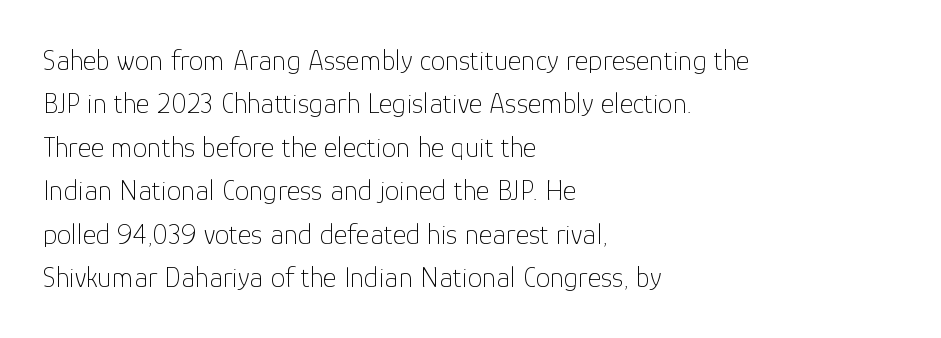
The image shows 29 px thin sans-serif type, upright; set left-aligned, normal line spacing (1.5x), normal letter spacing, not underlined; low stroke contrast and a medium x-height.
